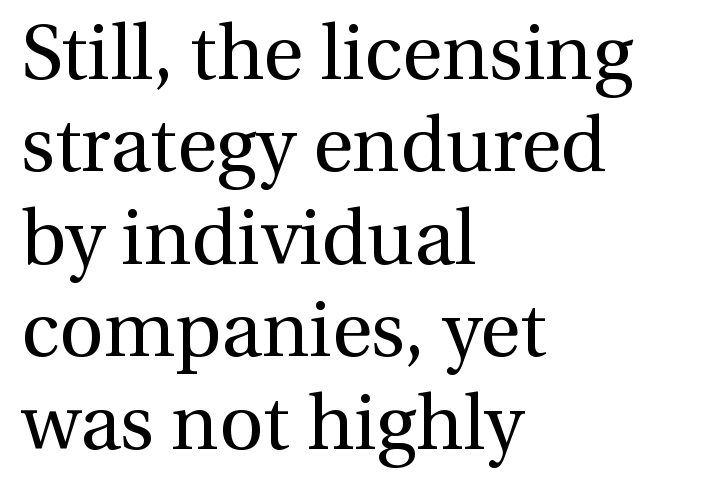
Spacing verdict: proportional, widths tailored to each character. No extra ink here — the face is not bold. Horizontally, the lines are justified to the leading edge only. In terms of letterform style, serifs are clearly present. The axis of the letterforms is exactly vertical.
